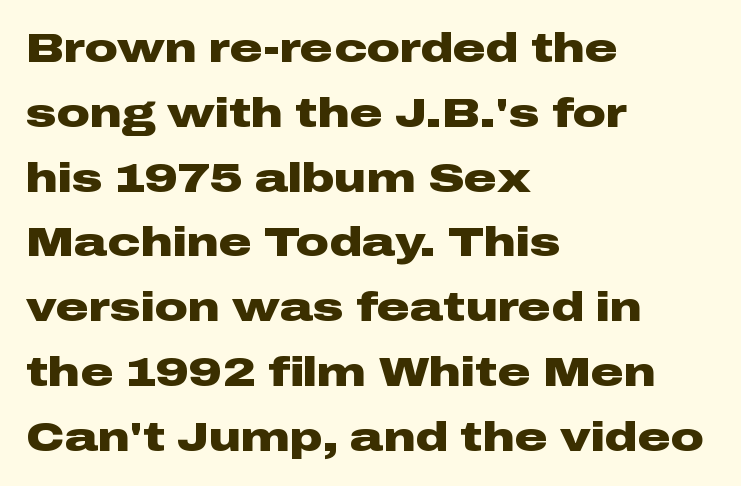
Q: Is the text bold? A: Yes.
Q: Is the text italic (slanted)? A: No, it is upright.
Q: Is the typeface a serif or a sans-serif typeface? A: Sans-serif.
Q: Is the text underlined? A: No.
Q: How is the paragraph aligned? A: Left-aligned.
Q: Is the spacing between letters normal or unusually wide? A: Normal.
Q: Is the spacing between lines tight, normal or loose? A: Normal.
Q: Width (condensed, normal, or wide)? A: Wide.
Q: Stroke contrast? A: Low.
Q: x-height? A: Medium.
Q: Monospaced? A: No.
